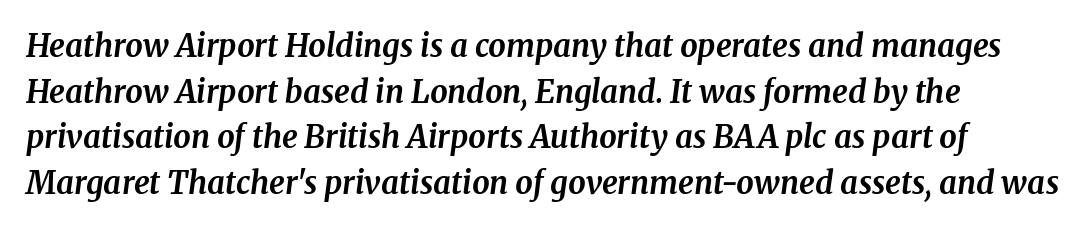
The image shows 31 px bold serif type, italic (leaning right); set normal line spacing (1.47x), normal letter spacing, not underlined; medium stroke contrast and a medium x-height.
